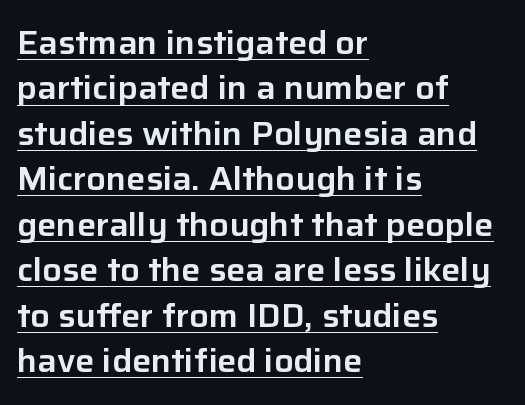
{"serif": "no", "italic": "no", "width": "normal", "stroke_contrast": "low", "x_height": "medium", "monospaced": "no", "underline": "yes", "align": "left", "line_spacing": "normal", "line_spacing_ratio": 1.42, "letter_spacing": "normal", "letter_spacing_em": 0.0, "glyph_px": 32}
